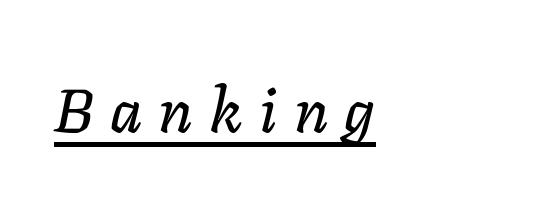
Q: Is the text italic (slanted)? A: Yes, it leans right by about 11 degrees.
Q: Is the text underlined? A: Yes.
Q: Is the spacing between letters normal or unusually wide? A: Unusually wide.
Q: Width (condensed, normal, or wide)? A: Normal.
Q: Stroke contrast? A: Low.
Q: x-height? A: Medium.
Q: Monospaced? A: No.
